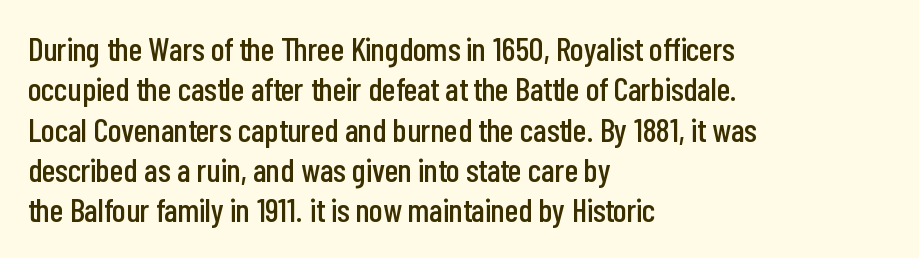
Q: Is the text italic (slanted)? A: No, it is upright.
Q: Is the typeface a serif or a sans-serif typeface? A: Sans-serif.
Q: Is the text underlined? A: No.
Q: How is the paragraph aligned? A: Left-aligned.
Q: Is the spacing between letters normal or unusually wide? A: Normal.
Q: Width (condensed, normal, or wide)? A: Condensed.
Q: Stroke contrast? A: Low.
Q: x-height? A: Medium.
Q: Monospaced? A: No.
